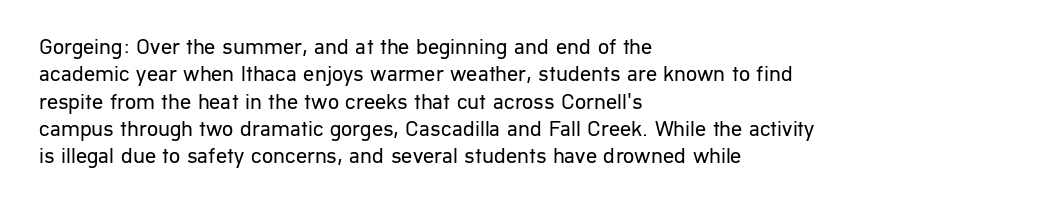
Q: Is the text bold? A: No.
Q: Is the text italic (slanted)? A: No, it is upright.
Q: Is the text underlined? A: No.
Q: How is the paragraph aligned? A: Left-aligned.
Q: Is the spacing between letters normal or unusually wide? A: Normal.
